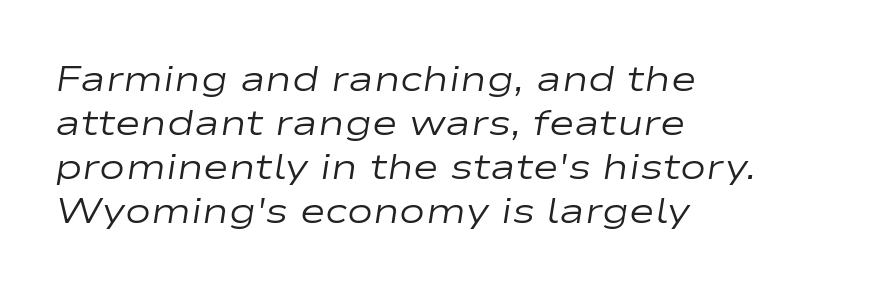
Summary of weight: not heavy and not bold. A normal amount of white space separates one row of letters from the next. Casual observation: everything's shoved over to the left. Rendered with sloped, italic letterforms. The space beneath each line is pristine and unruled. The letterforms sit shoulder to shoulder at normal distance.
